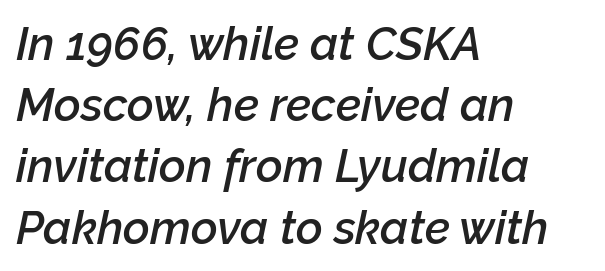
Lines of text with bare space underneath. Words appear dense and cohesive because spacing is normal. What's the leading like? Ordinary, nothing unusual. Moderately thickened strokes mark this as semibold type. Italic: yes, the glyphs are oblique.
